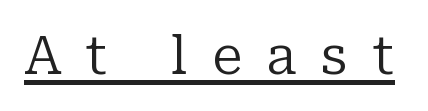
The image shows 53 px regular-weight serif type, upright; set unusually wide letter spacing (+0.46 em), underlined; low stroke contrast and a medium x-height.
